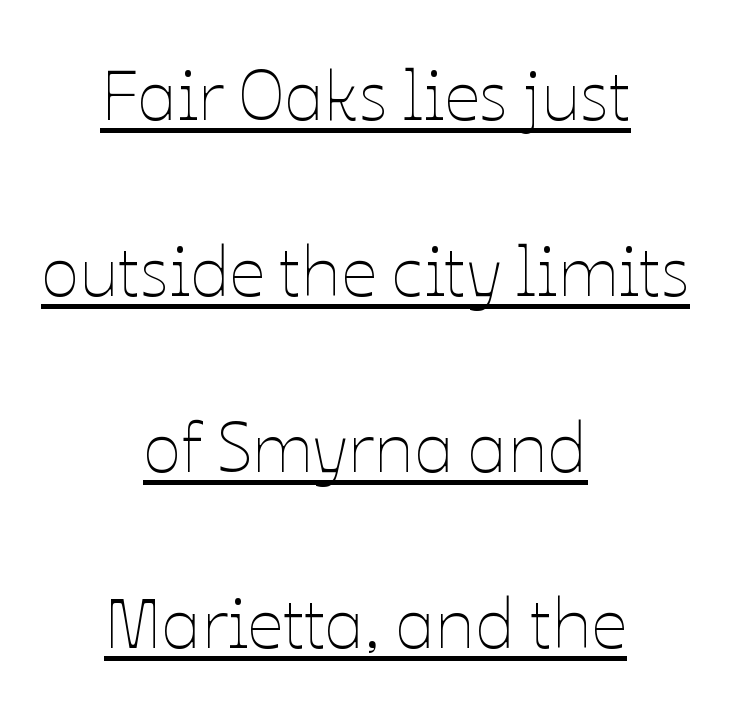
A student would call this center alignment; a typographer would say set centered. The characters are drawn with everyday or finer stroke widths. This sample has the flowing, uneven cadence of proportional lettering. Upright lettering throughout. The passage shown is underscored from start to finish.
